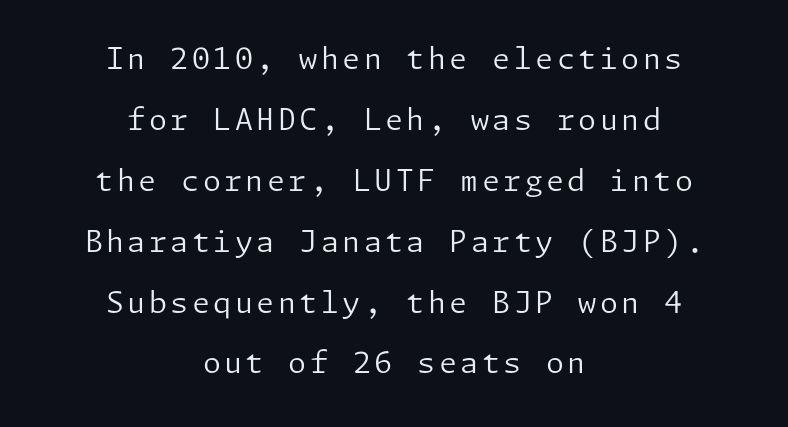
The image shows 29 px regular-weight sans-serif type, upright; set centered, loose line spacing (2.1x), not underlined; low stroke contrast and a medium x-height.
